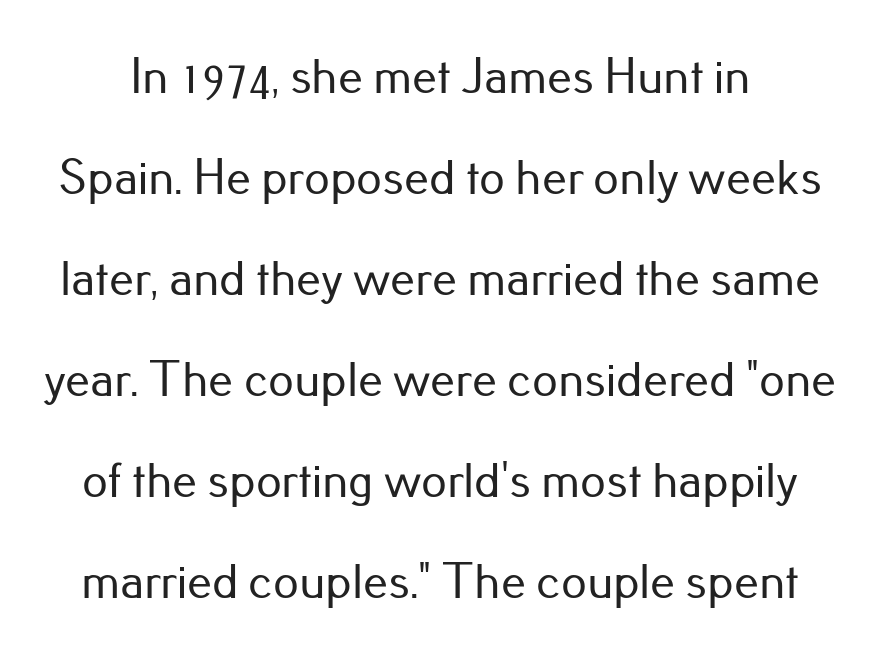
{"serif": "no", "italic": "no", "width": "normal", "stroke_contrast": "low", "x_height": "small", "monospaced": "no", "underline": "no", "line_spacing": "loose", "line_spacing_ratio": 2.02, "letter_spacing": "normal", "letter_spacing_em": 0.0, "glyph_px": 50}
